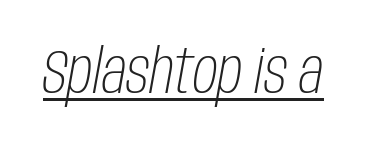
The image shows 62 px light, condensed type, italic (leaning right); set normal letter spacing, underlined; low stroke contrast and a large x-height.
